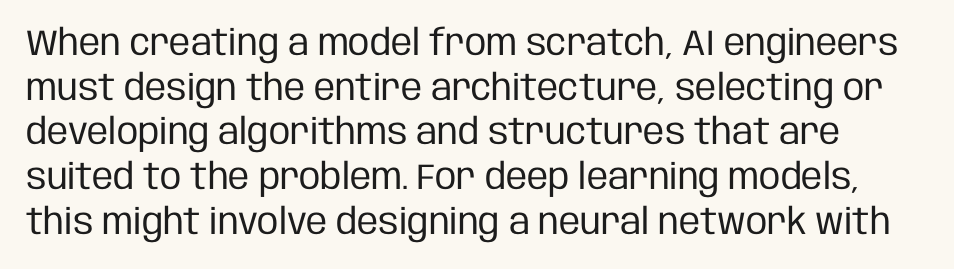
The image shows 36 px regular-weight, condensed sans-serif type, upright; set line spacing 1.24x, normal letter spacing, not underlined; low stroke contrast and a large x-height.
